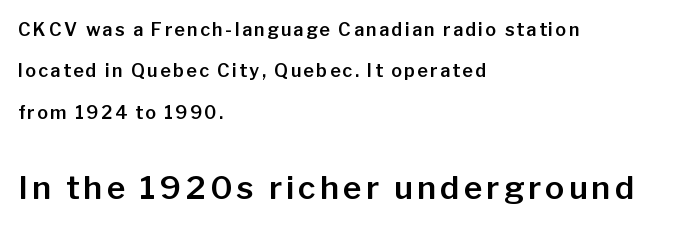
{"serif": "no", "italic": "no", "width": "normal", "stroke_contrast": "low", "x_height": "medium", "monospaced": "no", "underline": "no", "align": "left", "line_spacing": "loose", "line_spacing_ratio": 2.3, "larger_block": "second", "size_ratio": 1.78, "glyph_px": 32}
